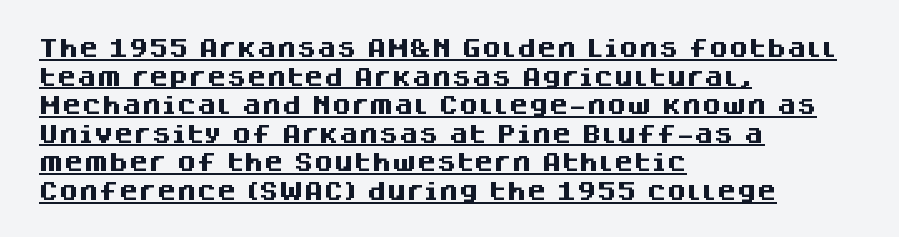
Layout note: lines flush left. The passage shown stacks its lines at a standard gap. The specimen includes a rule beneath the text block's lines. The letters stand upright; this is a roman face.
